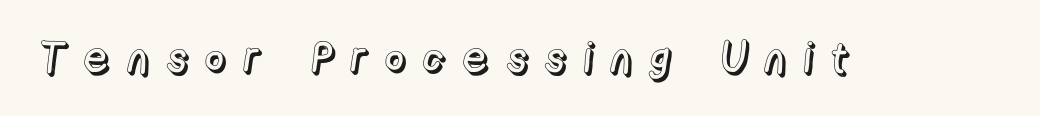
The image shows 43 px text type; set unusually wide letter spacing (+0.36 em), not underlined; a medium x-height.
